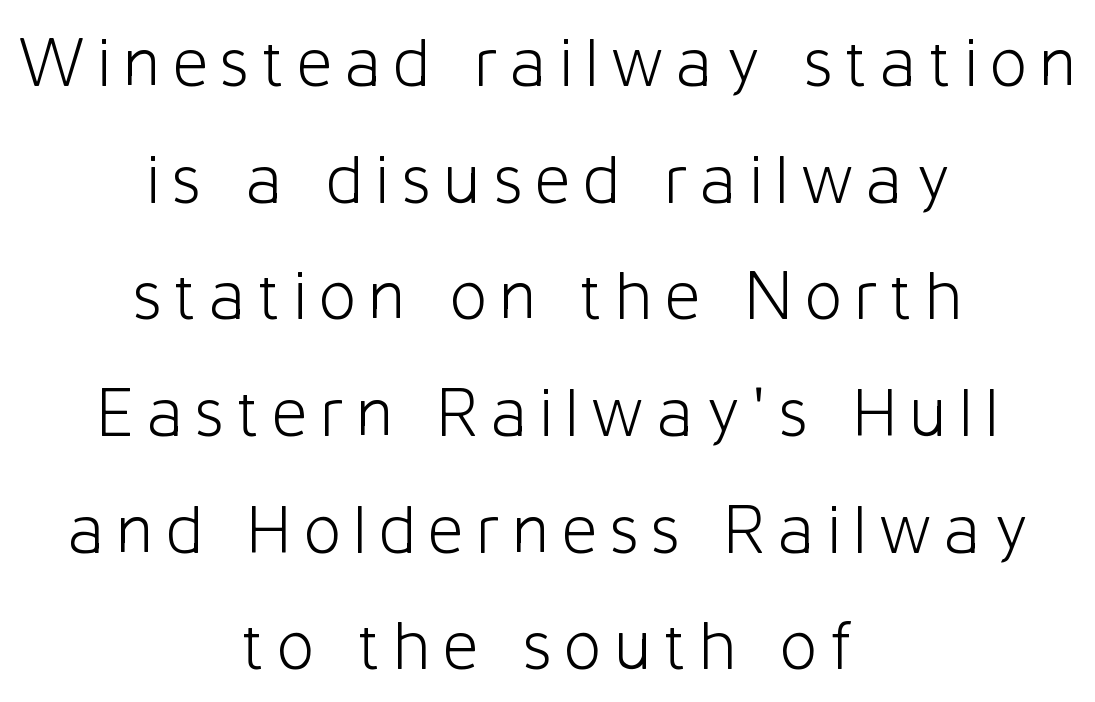
The image shows 72 px light sans-serif type, upright; set centered, normal line spacing (1.62x), not underlined; low stroke contrast and a medium x-height.
